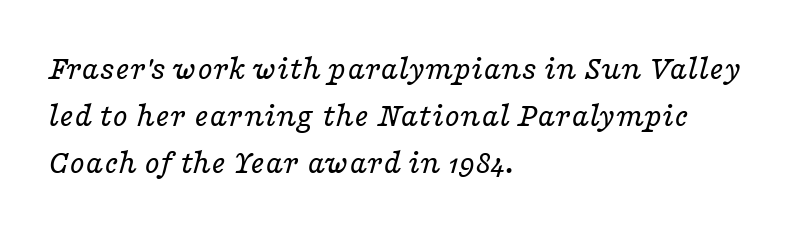
Q: Is the text bold? A: No.
Q: Is the text italic (slanted)? A: Yes, it leans right by about 16 degrees.
Q: Is the typeface a serif or a sans-serif typeface? A: Serif.
Q: Is the text underlined? A: No.
Q: How is the paragraph aligned? A: Left-aligned.
Q: Is the spacing between letters normal or unusually wide? A: Normal.
Q: Is the spacing between lines tight, normal or loose? A: Normal.
Q: Width (condensed, normal, or wide)? A: Wide.
Q: Stroke contrast? A: Low.
Q: x-height? A: Medium.
Q: Monospaced? A: No.
